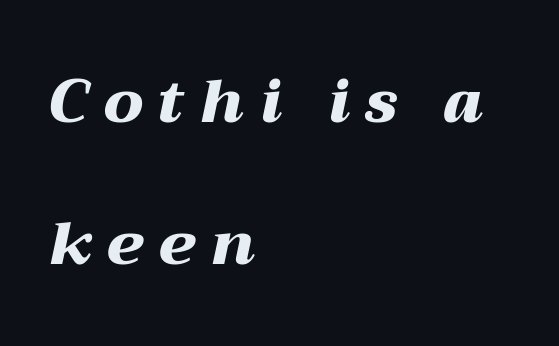
{"italic": "yes", "lean": "right", "slant_degrees": 12, "bold": "yes", "weight": "heavy", "width": "wide", "stroke_contrast": "medium", "x_height": "medium", "monospaced": "no", "underline": "no", "align": "left", "line_spacing": "loose", "line_spacing_ratio": 2.33, "letter_spacing": "wide", "letter_spacing_em": 0.25, "glyph_px": 61}
